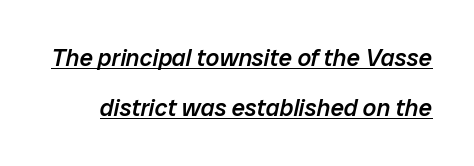
Q: Is the text bold? A: Semi-bold.
Q: Is the text italic (slanted)? A: Yes, it leans right by about 12 degrees.
Q: Is the text underlined? A: Yes.
Q: Is the spacing between letters normal or unusually wide? A: Normal.
Q: Is the spacing between lines tight, normal or loose? A: Loose.
